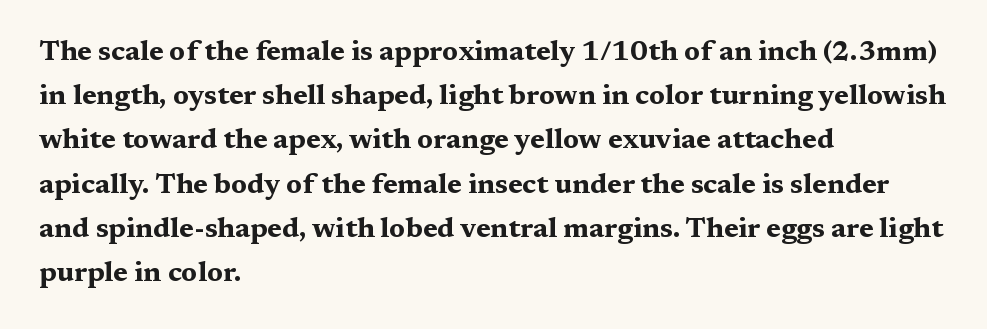
Q: Is the text bold? A: Yes.
Q: Is the text italic (slanted)? A: No, it is upright.
Q: Is the typeface a serif or a sans-serif typeface? A: Serif.
Q: Is the text underlined? A: No.
Q: How is the paragraph aligned? A: Left-aligned.
Q: Is the spacing between letters normal or unusually wide? A: Normal.
Q: Is the spacing between lines tight, normal or loose? A: Normal.
Q: Width (condensed, normal, or wide)? A: Wide.
Q: Stroke contrast? A: Medium.
Q: x-height? A: Medium.
Q: Monospaced? A: No.
